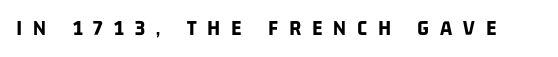
In terms of letterspacing, this is a distinctly airy, spread setting. Typesetter's note: full bold, strokes at maximum text heaviness. Check the space under the baseline: it is left empty.
